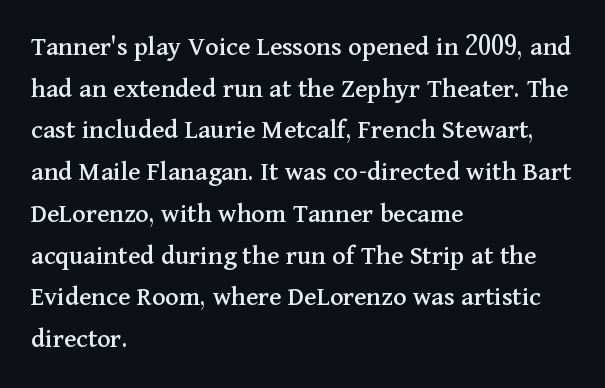
Q: Is the text italic (slanted)? A: No, it is upright.
Q: Is the typeface a serif or a sans-serif typeface? A: Serif.
Q: Is the text underlined? A: No.
Q: How is the paragraph aligned? A: Left-aligned.
Q: Is the spacing between letters normal or unusually wide? A: Normal.
Q: Is the spacing between lines tight, normal or loose? A: Normal.
Q: Width (condensed, normal, or wide)? A: Normal.
Q: Stroke contrast? A: Medium.
Q: x-height? A: Medium.
Q: Monospaced? A: No.
